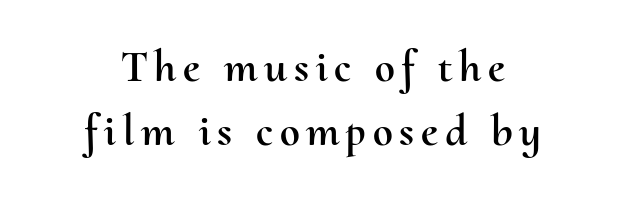
{"italic": "no", "width": "normal", "stroke_contrast": "medium", "x_height": "small", "monospaced": "no", "underline": "no", "align": "center", "line_spacing": "normal", "line_spacing_ratio": 1.43, "glyph_px": 45}
